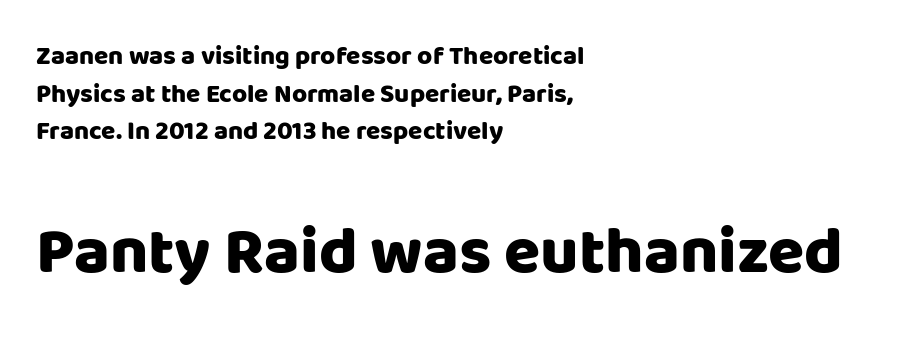
A typesetter would call this leading conventional body-copy spacing. Layout note: lines flush left. These lines keep a tight, regular rhythm from letter to letter. The rendering enlarges the type as you move from the upper chunk to the lower.
